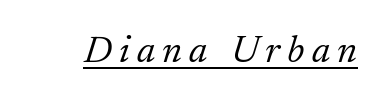
The image shows 38 px light serif type, italic (leaning right); set underlined; low stroke contrast and a small x-height.
